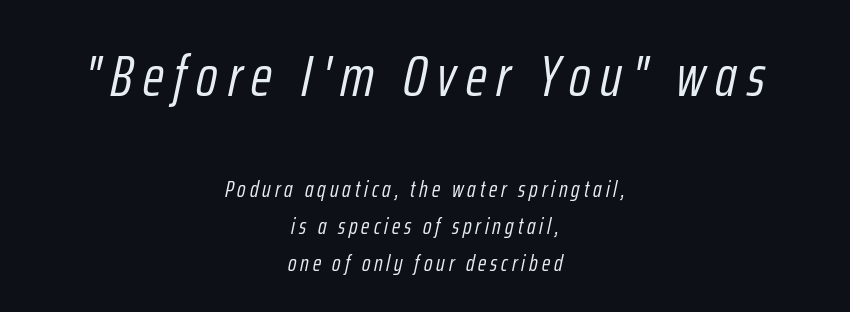
Q: Is the text bold? A: No.
Q: Is the text italic (slanted)? A: Yes, it leans right by about 12 degrees.
Q: Is the text underlined? A: No.
Q: How is the paragraph aligned? A: Centered.
Q: Is the spacing between lines tight, normal or loose? A: Normal.
Q: Which block of text is set in a larger size, the first (top) or the second (bottom)? A: The first (top) one.
Q: Width (condensed, normal, or wide)? A: Condensed.
Q: Stroke contrast? A: Low.
Q: x-height? A: Medium.
Q: Monospaced? A: No.
